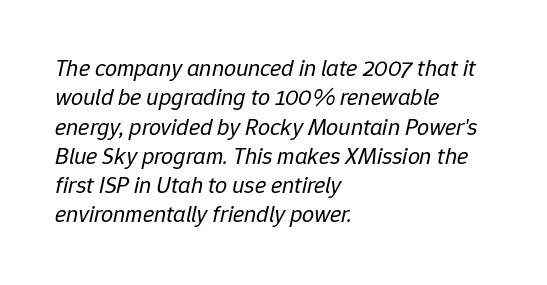
Q: Is the text bold? A: No.
Q: Is the text italic (slanted)? A: Yes, it leans right by about 12 degrees.
Q: Is the text underlined? A: No.
Q: How is the paragraph aligned? A: Left-aligned.
Q: Is the spacing between letters normal or unusually wide? A: Normal.
